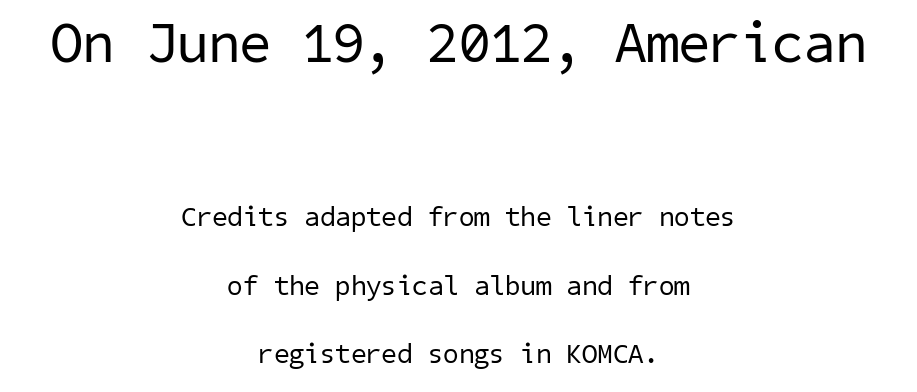
The image shows 57 px regular-weight sans-serif type; set centered, loose line spacing (2.45x), normal letter spacing, not underlined; the first (top) block is 2.04x larger; low stroke contrast and a medium x-height.
